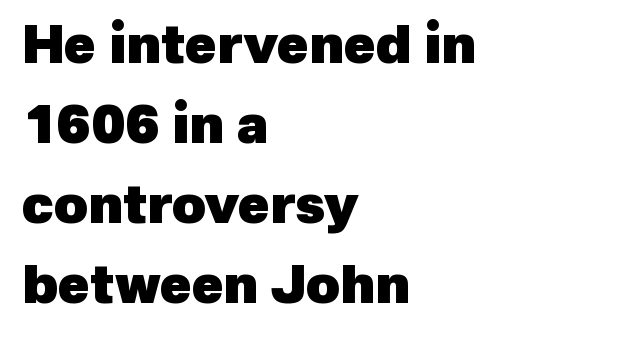
Letters rest on an invisible, unmarked baseline. The lines sit at an ordinary, default distance from one another. The paragraph shown leans on its left margin. No extra tracking has been applied to these lines.
